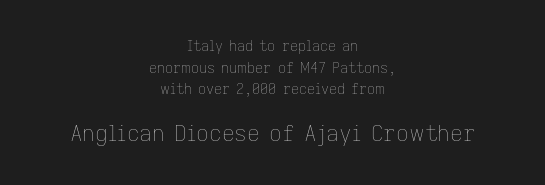
The image shows 22 px text type, upright; set centered, normal line spacing (1.54x), normal letter spacing, not underlined; the second (bottom) block is 1.57x larger.
